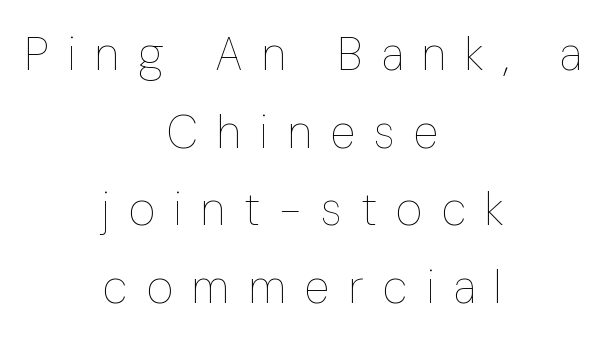
The image shows 46 px thin, condensed type, upright; set centered, normal line spacing (1.69x), unusually wide letter spacing (+0.42 em), not underlined; low stroke contrast and a medium x-height.
